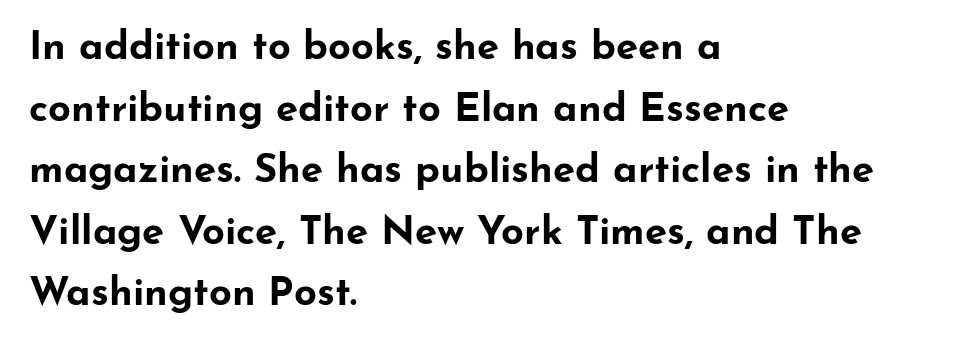
Q: Is the text bold? A: Yes.
Q: Is the text italic (slanted)? A: No, it is upright.
Q: Is the typeface a serif or a sans-serif typeface? A: Sans-serif.
Q: Is the text underlined? A: No.
Q: How is the paragraph aligned? A: Left-aligned.
Q: Is the spacing between letters normal or unusually wide? A: Normal.
Q: Is the spacing between lines tight, normal or loose? A: Normal.
Q: Width (condensed, normal, or wide)? A: Wide.
Q: Stroke contrast? A: Low.
Q: x-height? A: Small.
Q: Monospaced? A: No.
